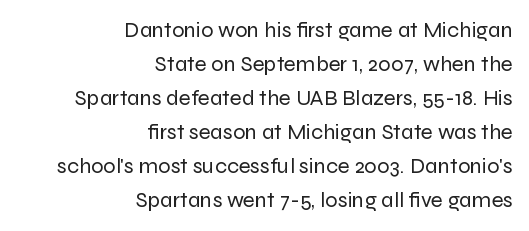
The letters stand upright; this is a roman face. Tracking value appears to be zero — textbook default spacing. Notice how descenders clear the ascenders below comfortably — that's standard leading. Heft: none added — not bold. The foot of each line stays bare and open. The ragged edge is on the left, which tells us the setting is flush right.
